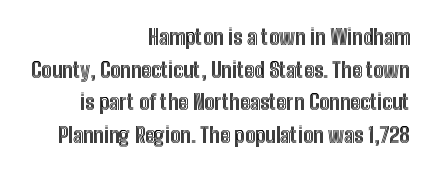
{"italic": "no", "underline": "no", "align": "right", "line_spacing": "normal", "line_spacing_ratio": 1.55, "letter_spacing": "normal", "letter_spacing_em": 0.0, "glyph_px": 21}
